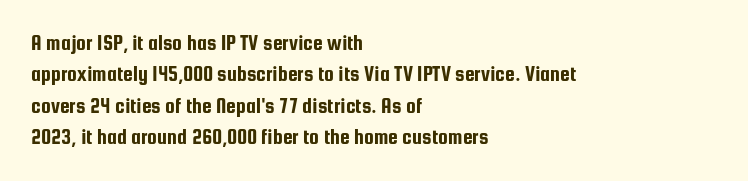
Q: Is the text italic (slanted)? A: No, it is upright.
Q: Is the text underlined? A: No.
Q: How is the paragraph aligned? A: Left-aligned.
Q: Is the spacing between letters normal or unusually wide? A: Normal.
Q: Is the spacing between lines tight, normal or loose? A: Normal.
